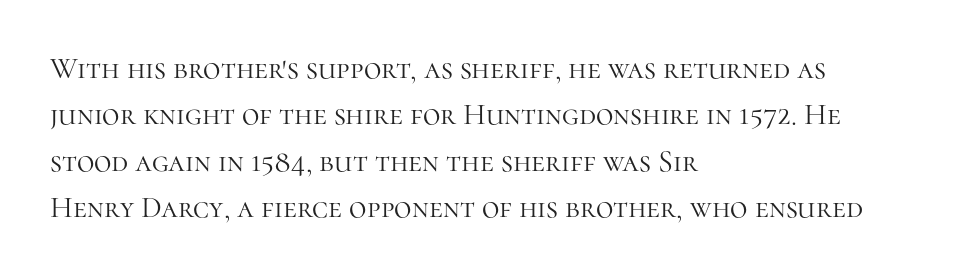
There is no visible air inserted between adjacent glyphs. Every row of glyphs begins at an identical x-position on the left. When letters stand straight like this, we call the style roman or upright. Note: serifs present on the glyphs. The weight would be labelled regular, book, light, or lighter still. Line spacing here is normal.
